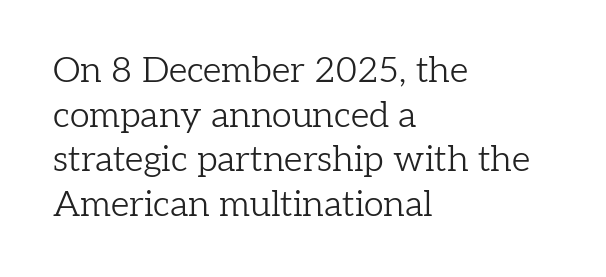
Q: Is the text bold? A: No.
Q: Is the text italic (slanted)? A: No, it is upright.
Q: Is the typeface a serif or a sans-serif typeface? A: Serif.
Q: Is the text underlined? A: No.
Q: How is the paragraph aligned? A: Left-aligned.
Q: Is the spacing between letters normal or unusually wide? A: Normal.
Q: Width (condensed, normal, or wide)? A: Normal.
Q: Stroke contrast? A: Low.
Q: x-height? A: Medium.
Q: Monospaced? A: No.
